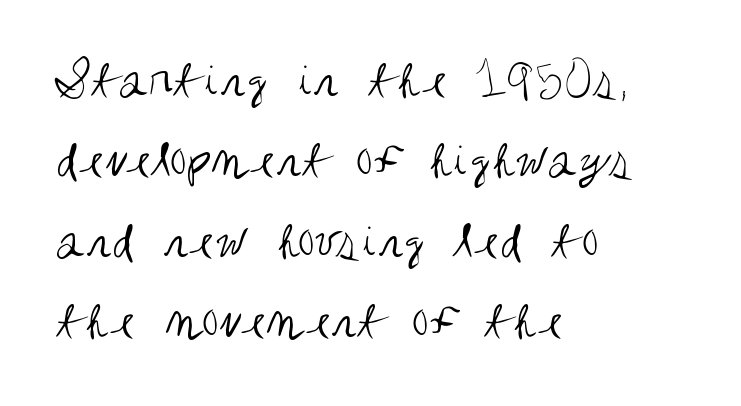
Q: Is the text bold? A: No.
Q: Is the typeface a serif or a sans-serif typeface? A: Sans-serif.
Q: Is the text underlined? A: No.
Q: How is the paragraph aligned? A: Left-aligned.
Q: Is the spacing between letters normal or unusually wide? A: Normal.
Q: Is the spacing between lines tight, normal or loose? A: Normal.
Q: Width (condensed, normal, or wide)? A: Condensed.
Q: Stroke contrast? A: Medium.
Q: x-height? A: Large.
Q: Monospaced? A: No.
